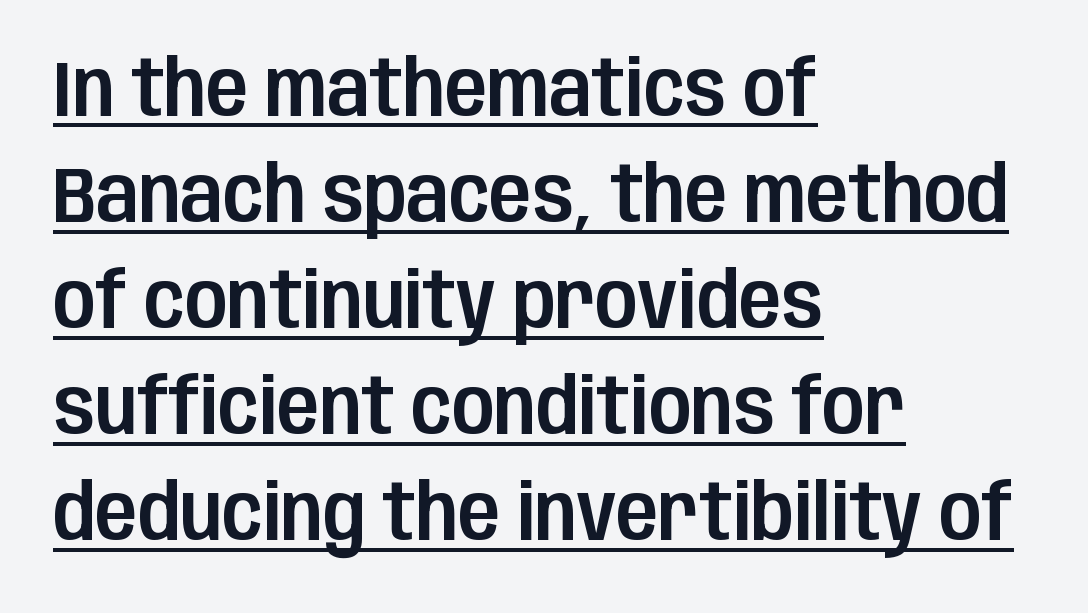
{"serif": "no", "italic": "no", "width": "condensed", "stroke_contrast": "low", "x_height": "large", "monospaced": "no", "underline": "yes", "align": "left", "line_spacing": "normal", "line_spacing_ratio": 1.36, "letter_spacing": "normal", "letter_spacing_em": 0.0, "glyph_px": 78}
